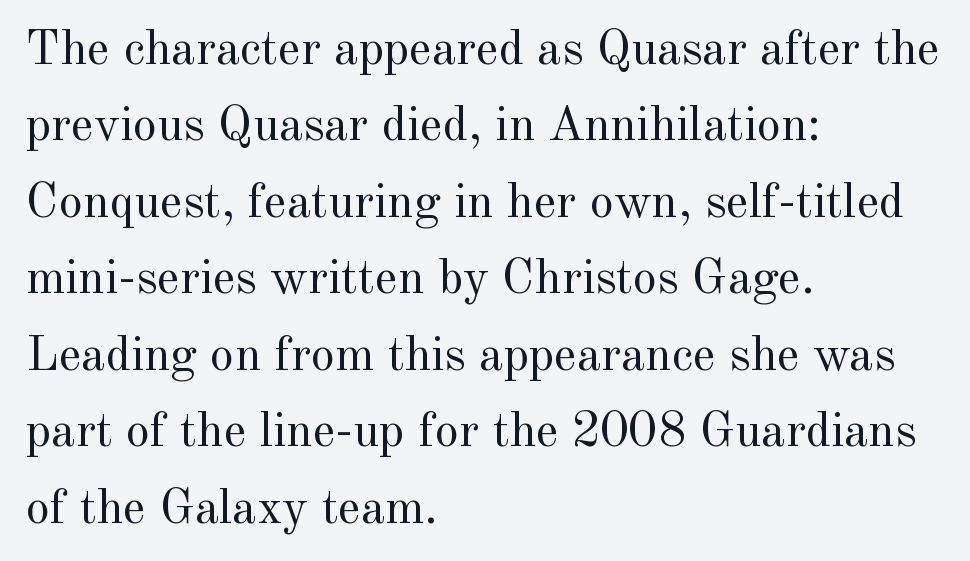
The image shows 49 px regular-weight serif type, upright; set left-aligned, normal line spacing (1.56x), normal letter spacing, not underlined; a small x-height.
